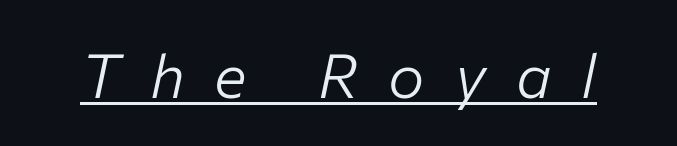
{"italic": "yes", "lean": "right", "slant_degrees": 12, "bold": "no", "weight": "light", "width": "normal", "stroke_contrast": "low", "x_height": "medium", "monospaced": "no", "underline": "yes", "letter_spacing": "wide", "letter_spacing_em": 0.49, "glyph_px": 61}
